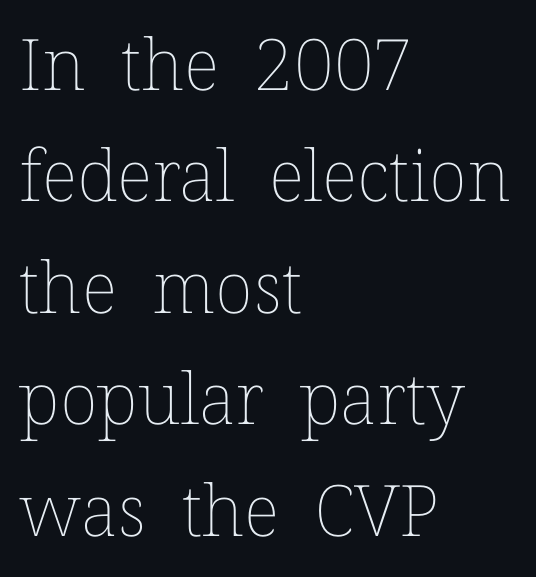
Glyph-to-glyph distance matches everyday printed text. These lines were composed using upright roman letters. Normally led — the rows are evenly, conventionally spaced. This rendering uses left alignment, leaving the right contour irregular. The foot of each line stays bare and open. Counters stay open thanks to moderate or lighter strokes.
